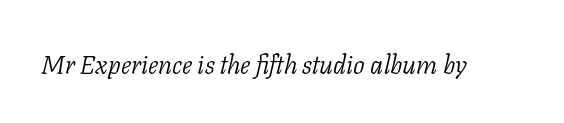
The image shows 26 px text type, italic (leaning right); set normal letter spacing, not underlined.
